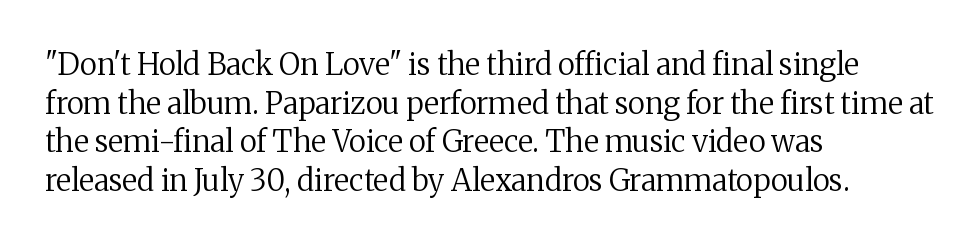
{"serif": "yes", "italic": "no", "bold": "no", "weight": "regular", "width": "normal", "stroke_contrast": "medium", "x_height": "medium", "monospaced": "no", "underline": "no", "align": "left", "line_spacing": "normal", "line_spacing_ratio": 1.29, "letter_spacing": "normal", "letter_spacing_em": 0.0, "glyph_px": 30}
